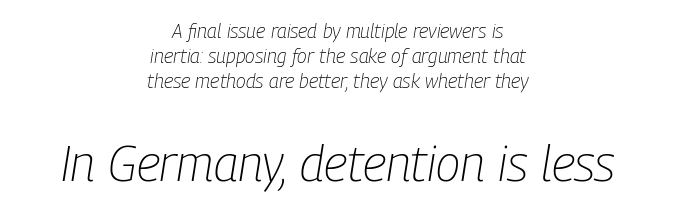
{"italic": "yes", "lean": "right", "slant_degrees": 9, "bold": "no", "weight": "light", "width": "condensed", "stroke_contrast": "low", "x_height": "medium", "monospaced": "no", "underline": "no", "align": "center", "line_spacing_ratio": 1.24, "letter_spacing": "normal", "letter_spacing_em": 0.0, "larger_block": "second", "size_ratio": 2.5, "glyph_px": 50}
